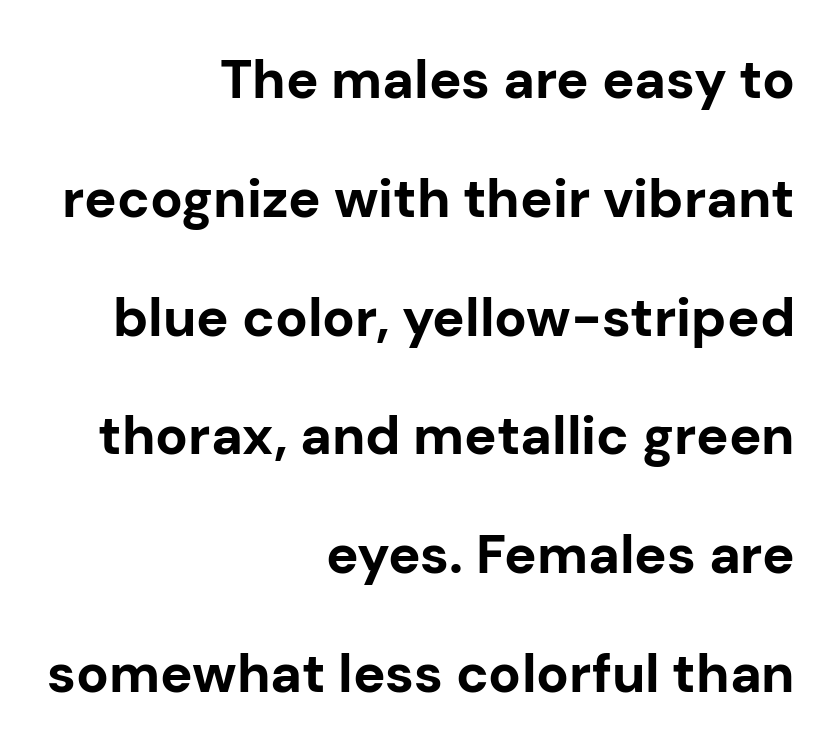
The image shows 54 px bold sans-serif type, upright; set right-aligned, loose line spacing (2.2x), normal letter spacing, not underlined; low stroke contrast and a medium x-height.
